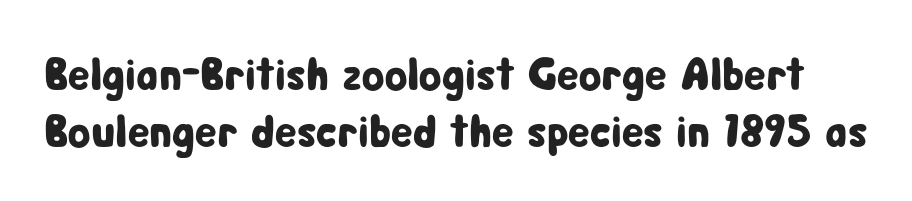
The image shows 46 px condensed sans-serif type, upright; set line spacing 1.23x, normal letter spacing, not underlined; low stroke contrast and a medium x-height.
